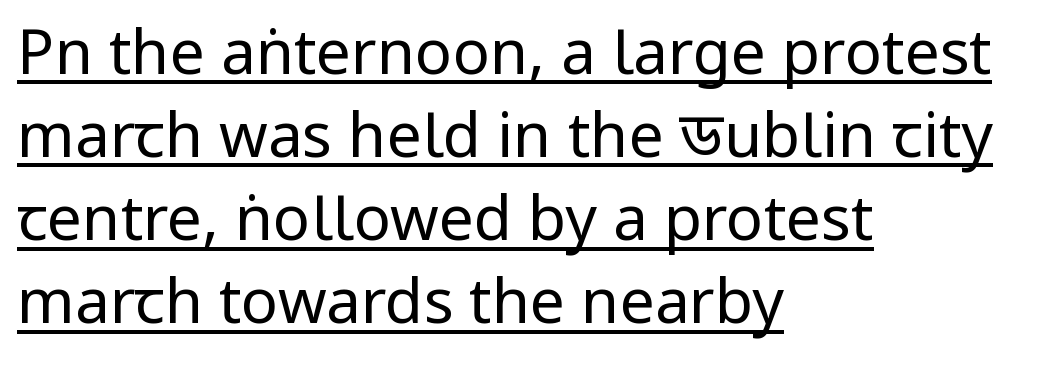
Q: Is the text bold? A: No.
Q: Is the text italic (slanted)? A: No, it is upright.
Q: Is the typeface a serif or a sans-serif typeface? A: Sans-serif.
Q: Is the text underlined? A: Yes.
Q: How is the paragraph aligned? A: Left-aligned.
Q: Is the spacing between letters normal or unusually wide? A: Normal.
Q: Is the spacing between lines tight, normal or loose? A: Normal.
Q: Width (condensed, normal, or wide)? A: Condensed.
Q: Stroke contrast? A: Low.
Q: x-height? A: Large.
Q: Monospaced? A: No.
